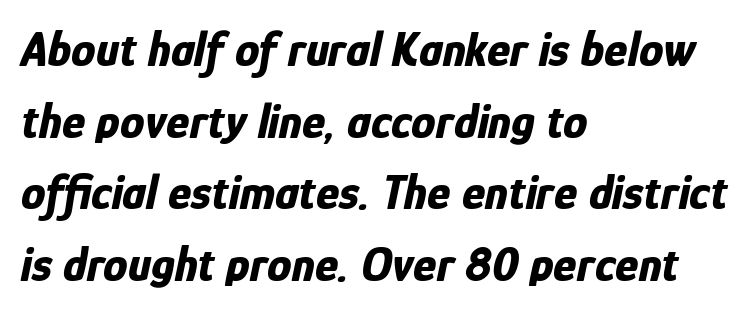
{"italic": "yes", "lean": "right", "slant_degrees": 12, "bold": "yes", "weight": "bold", "width": "condensed", "stroke_contrast": "low", "x_height": "medium", "monospaced": "no", "underline": "no", "align": "left", "line_spacing": "normal", "line_spacing_ratio": 1.46, "letter_spacing": "normal", "letter_spacing_em": 0.0, "glyph_px": 49}
